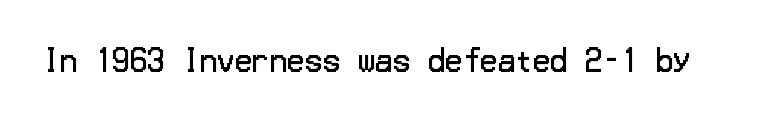
Q: Is the text bold? A: No.
Q: Is the text italic (slanted)? A: No, it is upright.
Q: Is the typeface a serif or a sans-serif typeface? A: Sans-serif.
Q: Is the text underlined? A: No.
Q: Is the spacing between letters normal or unusually wide? A: Normal.
Q: Width (condensed, normal, or wide)? A: Normal.
Q: Stroke contrast? A: Low.
Q: x-height? A: Medium.
